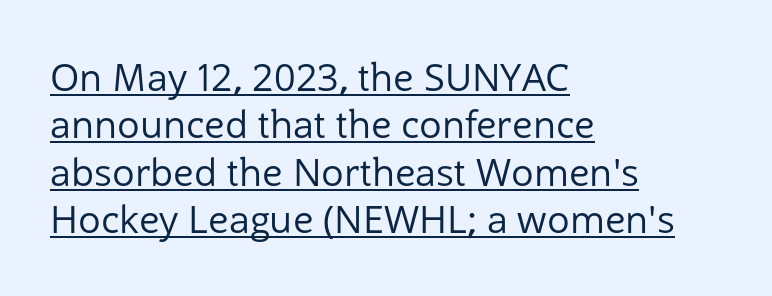
The image shows 38 px regular-weight sans-serif type, upright; set left-aligned, normal line spacing (1.25x), normal letter spacing, underlined; low stroke contrast and a medium x-height.
